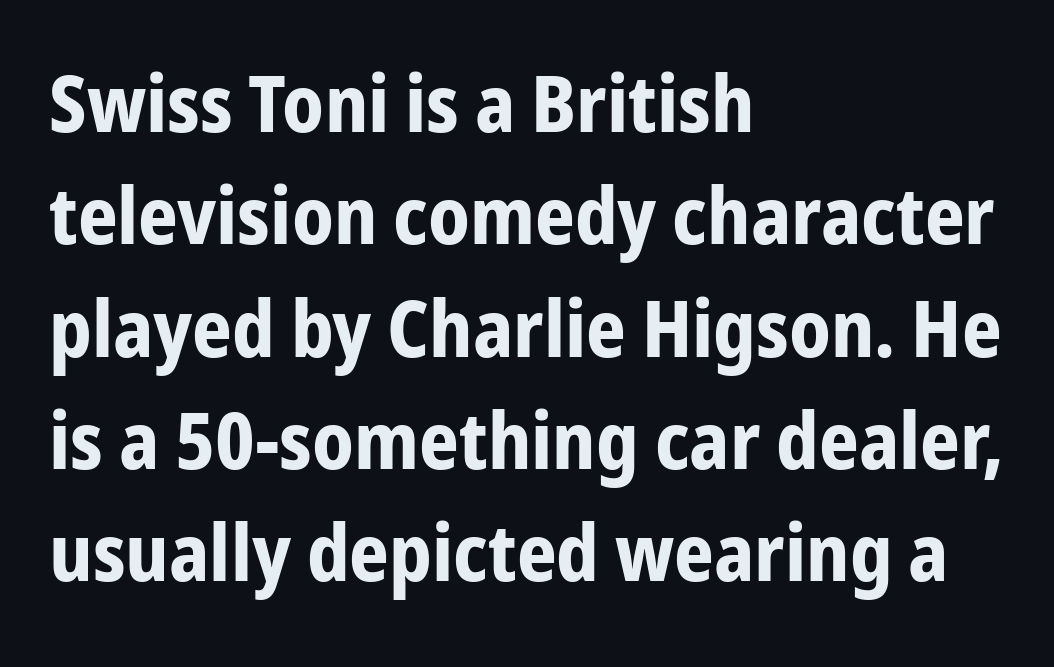
The image shows 78 px bold, condensed sans-serif type, upright; set left-aligned, normal line spacing (1.44x), normal letter spacing, not underlined; low stroke contrast and a medium x-height.
